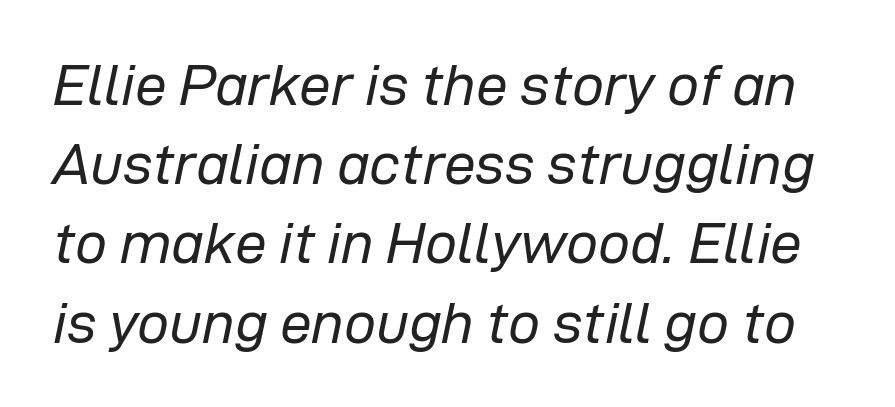
Q: Is the text bold? A: No.
Q: Is the text italic (slanted)? A: Yes, it leans right by about 12 degrees.
Q: Is the text underlined? A: No.
Q: Is the spacing between letters normal or unusually wide? A: Normal.
Q: Is the spacing between lines tight, normal or loose? A: Normal.
Q: Width (condensed, normal, or wide)? A: Normal.
Q: Stroke contrast? A: Low.
Q: x-height? A: Medium.
Q: Monospaced? A: No.
